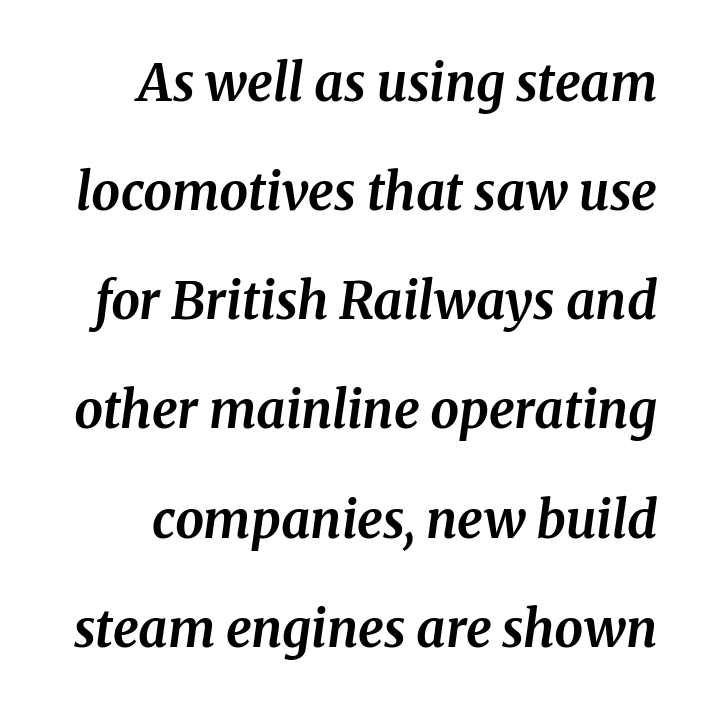
Baseline-to-baseline distance is far greater than the letter height. Yep, that's italic — everything's leaning. A dark, heavy texture on the line: the type is bold. Anything drawn beneath the words? Only blank space.
